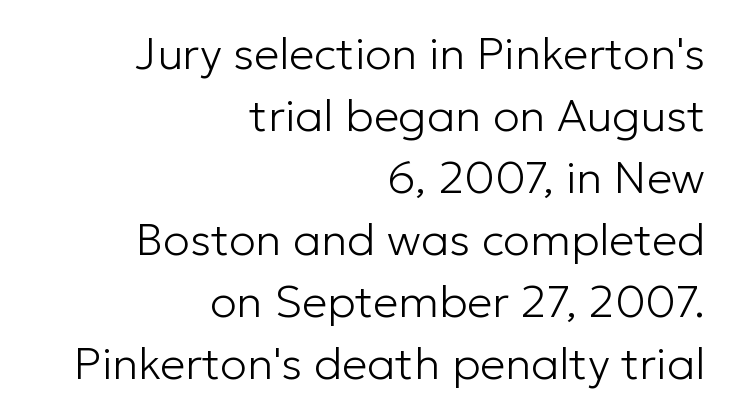
Q: Is the text bold? A: No.
Q: Is the text italic (slanted)? A: No, it is upright.
Q: Is the typeface a serif or a sans-serif typeface? A: Sans-serif.
Q: Is the text underlined? A: No.
Q: How is the paragraph aligned? A: Right-aligned.
Q: Is the spacing between letters normal or unusually wide? A: Normal.
Q: Is the spacing between lines tight, normal or loose? A: Normal.
Q: Width (condensed, normal, or wide)? A: Normal.
Q: Stroke contrast? A: Low.
Q: x-height? A: Medium.
Q: Monospaced? A: No.
